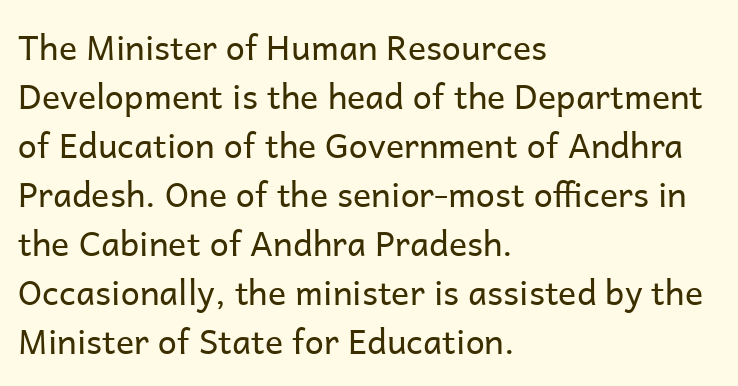
Q: Is the text bold? A: No.
Q: Is the text italic (slanted)? A: No, it is upright.
Q: Is the typeface a serif or a sans-serif typeface? A: Sans-serif.
Q: Is the text underlined? A: No.
Q: How is the paragraph aligned? A: Left-aligned.
Q: Is the spacing between letters normal or unusually wide? A: Normal.
Q: Is the spacing between lines tight, normal or loose? A: Normal.
Q: Width (condensed, normal, or wide)? A: Normal.
Q: Stroke contrast? A: Low.
Q: x-height? A: Medium.
Q: Monospaced? A: No.
